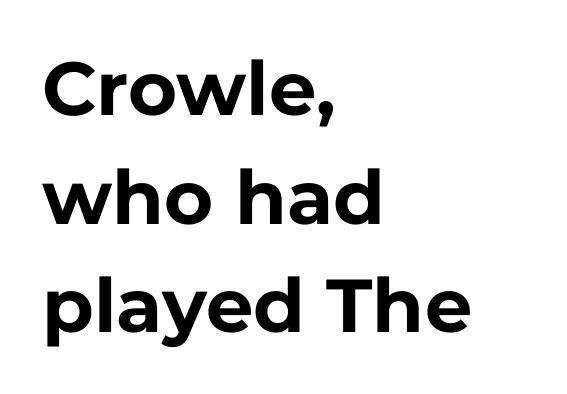
The designer left line spacing at the default. Decoration check: the copy has no underline. The face used here is rendered with its standard letterfit. One-word summary of the alignment: left.
